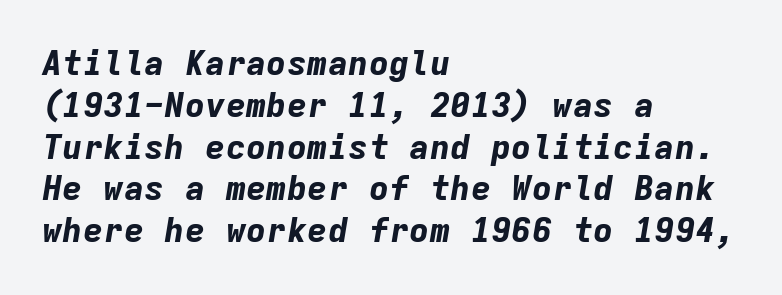
{"italic": "yes", "lean": "right", "slant_degrees": 9, "bold": "yes", "weight": "bold", "width": "normal", "stroke_contrast": "low", "x_height": "medium", "monospaced": "yes", "underline": "no", "align": "left", "line_spacing_ratio": 1.23, "letter_spacing": "normal", "letter_spacing_em": 0.0, "glyph_px": 34}
